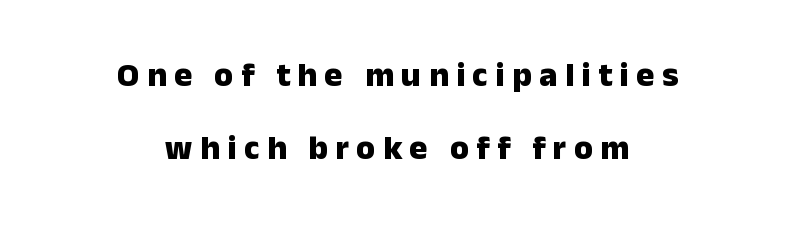
{"serif": "no", "italic": "no", "bold": "yes", "weight": "heavy", "width": "normal", "stroke_contrast": "low", "x_height": "medium", "monospaced": "no", "underline": "no", "align": "center", "line_spacing": "loose", "line_spacing_ratio": 2.14, "letter_spacing": "wide", "letter_spacing_em": 0.22, "glyph_px": 34}
